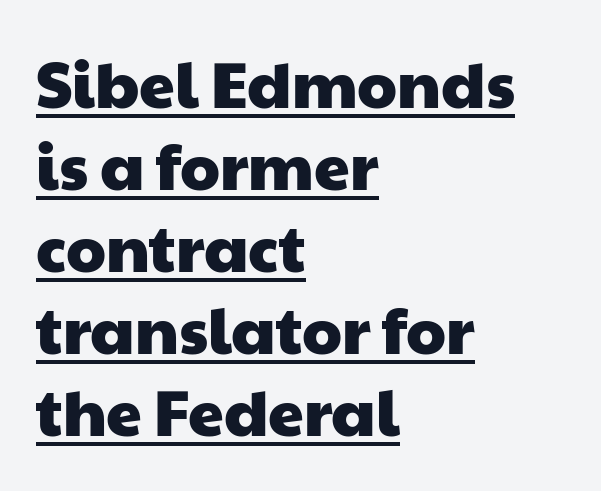
{"serif": "no", "width": "wide", "stroke_contrast": "low", "x_height": "medium", "monospaced": "no", "underline": "yes", "align": "left", "line_spacing": "normal", "line_spacing_ratio": 1.28, "letter_spacing": "normal", "letter_spacing_em": 0.0, "glyph_px": 64}
